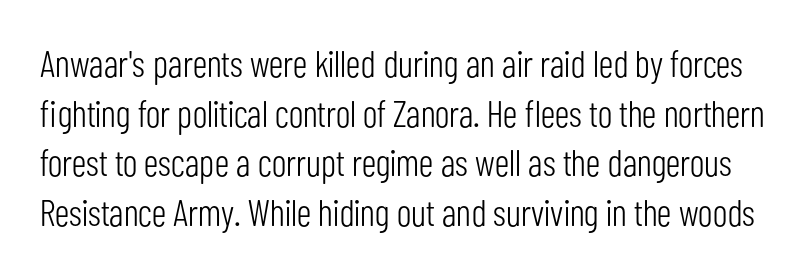
Q: Is the text bold? A: No.
Q: Is the text italic (slanted)? A: No, it is upright.
Q: Is the typeface a serif or a sans-serif typeface? A: Sans-serif.
Q: Is the text underlined? A: No.
Q: Is the spacing between letters normal or unusually wide? A: Normal.
Q: Is the spacing between lines tight, normal or loose? A: Normal.
Q: Width (condensed, normal, or wide)? A: Condensed.
Q: Stroke contrast? A: Low.
Q: x-height? A: Medium.
Q: Monospaced? A: No.
